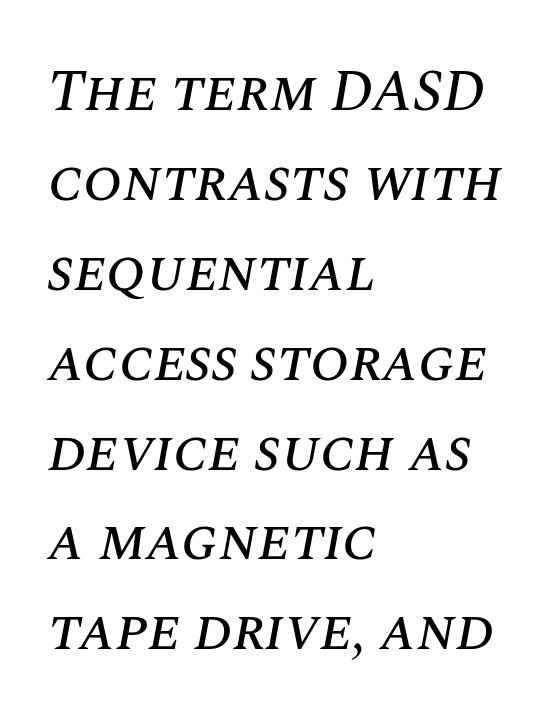
Q: Is the text italic (slanted)? A: Yes, it leans right by about 10 degrees.
Q: Is the text underlined? A: No.
Q: How is the paragraph aligned? A: Left-aligned.
Q: Is the spacing between letters normal or unusually wide? A: Normal.
Q: Is the spacing between lines tight, normal or loose? A: Normal.
Q: Width (condensed, normal, or wide)? A: Normal.
Q: Stroke contrast? A: Medium.
Q: x-height? A: Large.
Q: Monospaced? A: No.
